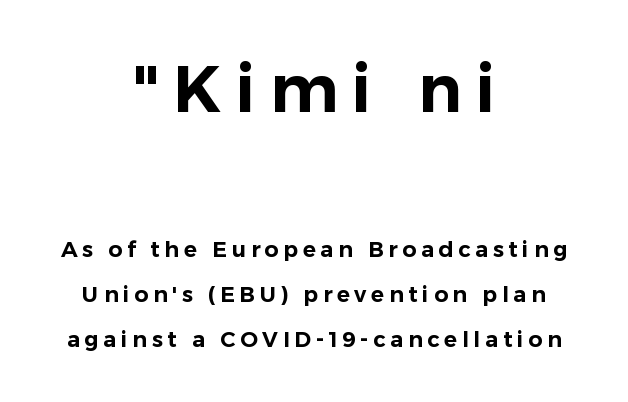
Q: Is the text italic (slanted)? A: No, it is upright.
Q: Is the typeface a serif or a sans-serif typeface? A: Sans-serif.
Q: Is the text underlined? A: No.
Q: How is the paragraph aligned? A: Centered.
Q: Is the spacing between letters normal or unusually wide? A: Unusually wide.
Q: Is the spacing between lines tight, normal or loose? A: Loose.
Q: Which block of text is set in a larger size, the first (top) or the second (bottom)? A: The first (top) one.
Q: Width (condensed, normal, or wide)? A: Normal.
Q: Stroke contrast? A: Low.
Q: x-height? A: Medium.
Q: Monospaced? A: No.
